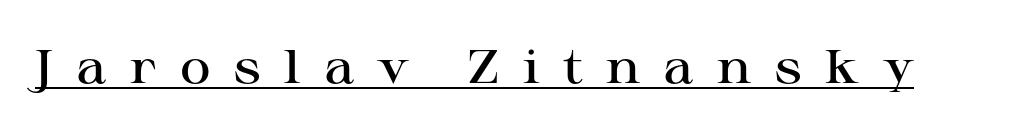
Q: Is the text bold? A: Semi-bold.
Q: Is the text italic (slanted)? A: No, it is upright.
Q: Is the typeface a serif or a sans-serif typeface? A: Serif.
Q: Is the text underlined? A: Yes.
Q: Is the spacing between letters normal or unusually wide? A: Unusually wide.
Q: Width (condensed, normal, or wide)? A: Wide.
Q: Stroke contrast? A: High.
Q: x-height? A: Medium.
Q: Monospaced? A: No.
